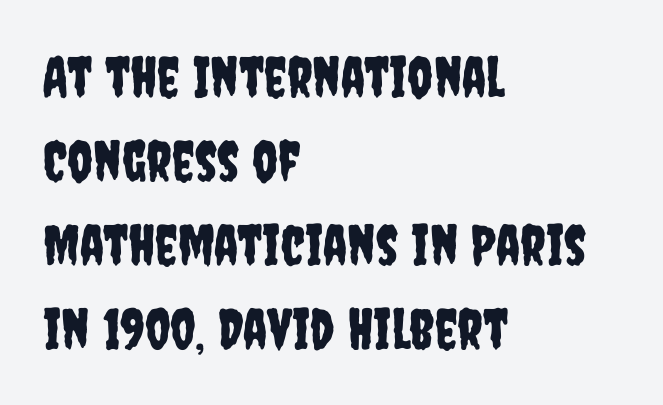
The lines sit at an ordinary, default distance from one another. No feet cap the strokes, marking this as sans-serif type. Does extra space separate the letters? No, they use regular spacing. Horizontal alignment here is leftward, the default for most running prose. No word sits above an underline.
